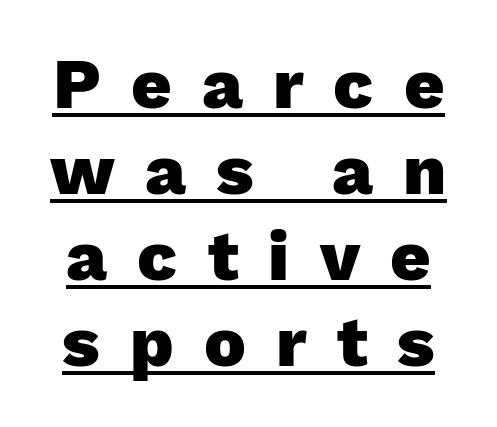
Underline: present. These lines are composed in type without serifs. A typesetter would call this proportional, since set widths differ per character. The lettering holds an erect, upright posture throughout.
